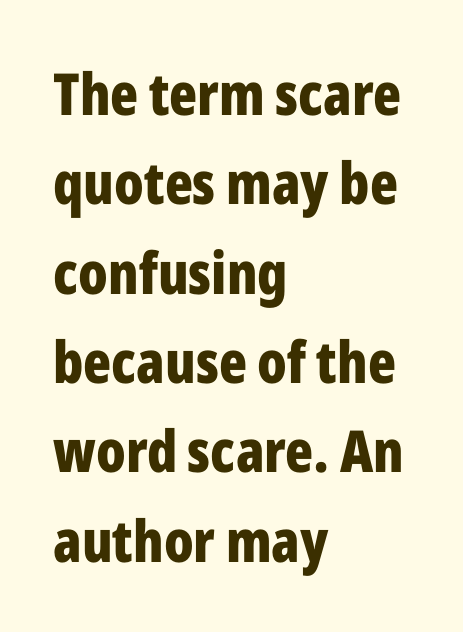
Q: Is the text bold? A: Yes.
Q: Is the text italic (slanted)? A: No, it is upright.
Q: Is the typeface a serif or a sans-serif typeface? A: Sans-serif.
Q: Is the text underlined? A: No.
Q: How is the paragraph aligned? A: Left-aligned.
Q: Is the spacing between letters normal or unusually wide? A: Normal.
Q: Is the spacing between lines tight, normal or loose? A: Normal.
Q: Width (condensed, normal, or wide)? A: Condensed.
Q: Stroke contrast? A: Low.
Q: x-height? A: Medium.
Q: Monospaced? A: No.
